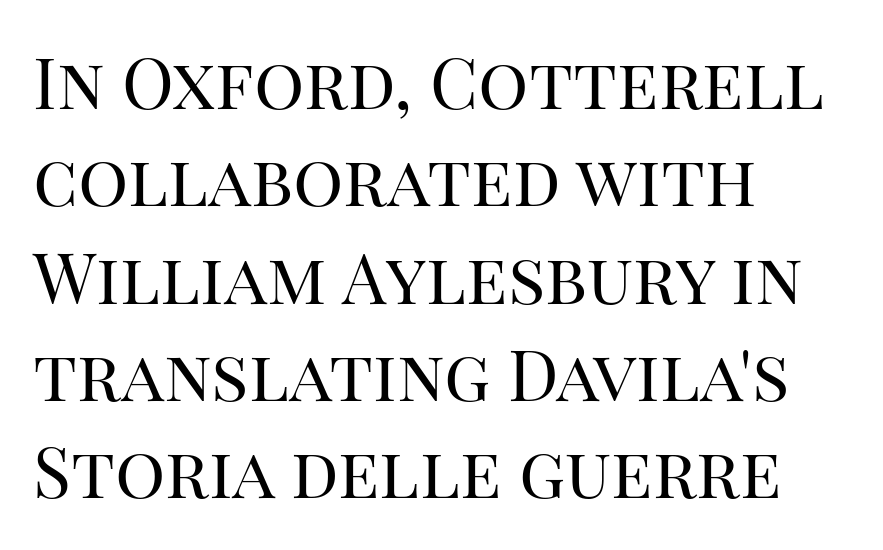
The face used here is rendered with its standard letterfit. The rendering anchors every line to the left-hand side. The face used here is proportionally spaced, like ordinary book or web type. The glyphs are unaccompanied by any horizontal stroke below them. Students, observe: this is what conventionally led text looks like.
